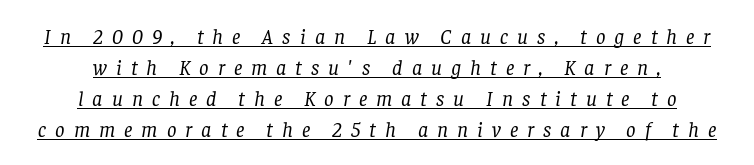
{"italic": "yes", "lean": "right", "slant_degrees": 8, "bold": "no", "underline": "yes", "align": "center", "line_spacing": "normal", "line_spacing_ratio": 1.48, "letter_spacing": "wide", "letter_spacing_em": 0.43, "glyph_px": 21}
